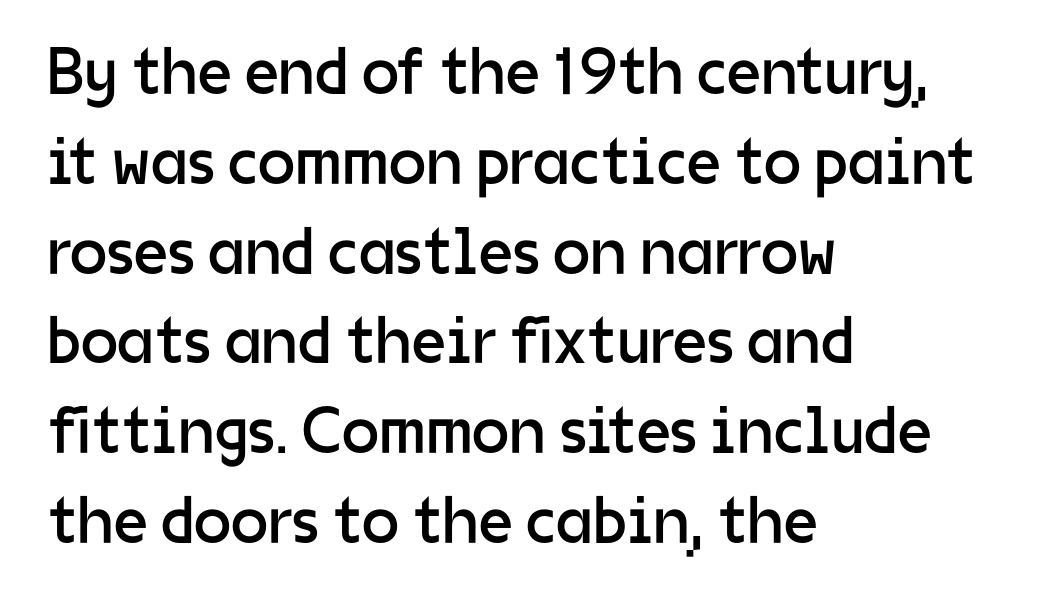
{"serif": "no", "italic": "no", "bold": "no", "weight": "regular", "width": "normal", "stroke_contrast": "low", "x_height": "medium", "monospaced": "no", "underline": "no", "align": "left", "line_spacing": "normal", "line_spacing_ratio": 1.34, "letter_spacing": "normal", "letter_spacing_em": 0.0, "glyph_px": 67}
